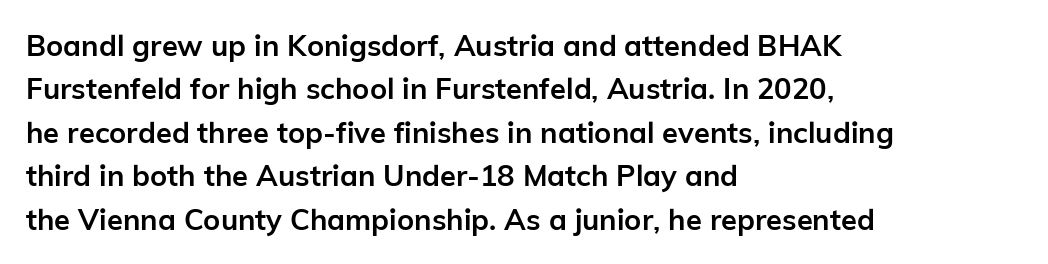
The image shows 29 px semibold sans-serif type, upright; set left-aligned, normal line spacing (1.5x), normal letter spacing, not underlined; low stroke contrast and a medium x-height.
